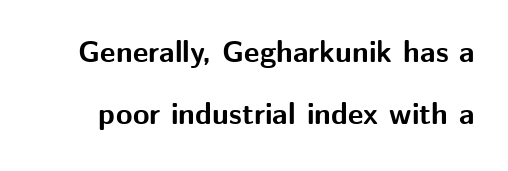
The image shows 30 px bold sans-serif type, upright; set loose line spacing (2.06x), normal letter spacing, not underlined; medium stroke contrast and a medium x-height.
